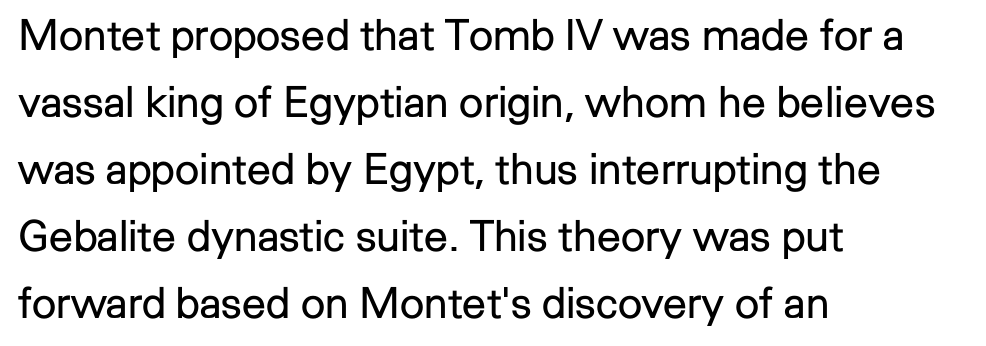
The image shows 43 px regular-weight sans-serif type, upright; set left-aligned, normal line spacing (1.56x), normal letter spacing, not underlined; low stroke contrast and a medium x-height.
